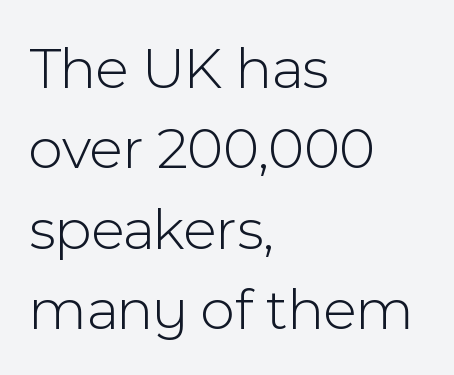
Classification — sans serif. Weight: not bold — regular or lighter. A typesetter would call this proportional, since set widths differ per character. The passage is arranged the way most books set body copy — flush left. The block of text has a typical density, with ordinary space between rows.
